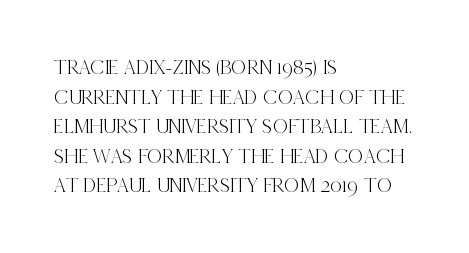
The image shows 21 px text type, upright; set left-aligned, normal line spacing (1.41x), normal letter spacing, not underlined.
